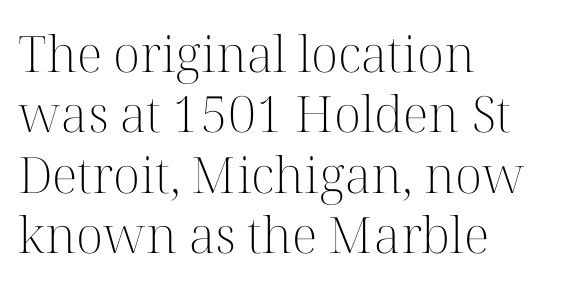
Students, note that the glyphs here touch the page at normal intervals. Teacher's note: observe the even left margin — that is flush-left alignment. Examine the stroke ends and you'll spot serifs. The words here are not underlined. Looks like regular typesetting: each glyph gets only the width it needs.
